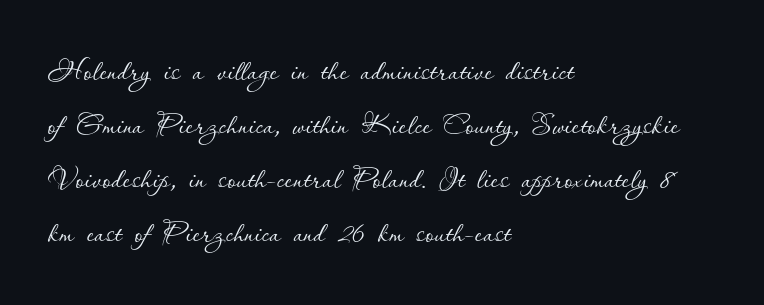
Reading down the block, your eye returns to a fixed left position each line. Summary of vertical rhythm: regular, with standard interline spacing. The words here are not underlined.
